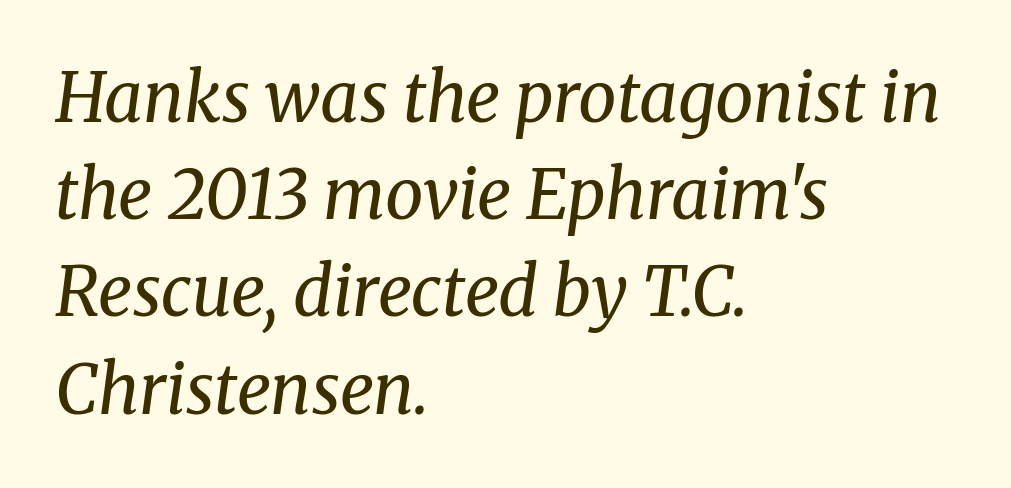
{"serif": "yes", "italic": "yes", "lean": "right", "slant_degrees": 8, "bold": "no", "weight": "regular", "width": "normal", "stroke_contrast": "medium", "x_height": "medium", "monospaced": "no", "underline": "no", "align": "left", "line_spacing": "normal", "line_spacing_ratio": 1.43, "letter_spacing": "normal", "letter_spacing_em": 0.0, "glyph_px": 68}
